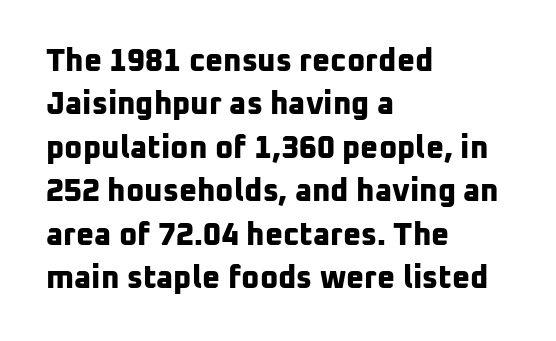
{"serif": "no", "bold": "yes", "weight": "bold", "width": "normal", "stroke_contrast": "low", "x_height": "medium", "monospaced": "no", "underline": "no", "align": "left", "line_spacing": "normal", "line_spacing_ratio": 1.4, "letter_spacing": "normal", "letter_spacing_em": 0.0, "glyph_px": 31}
